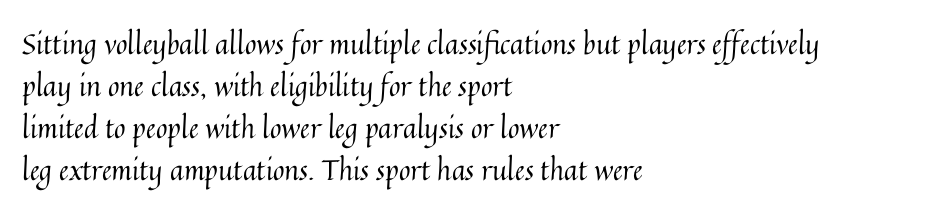
The image shows 28 px regular-weight type; set left-aligned, normal line spacing (1.5x), normal letter spacing, not underlined; medium stroke contrast and a medium x-height.
